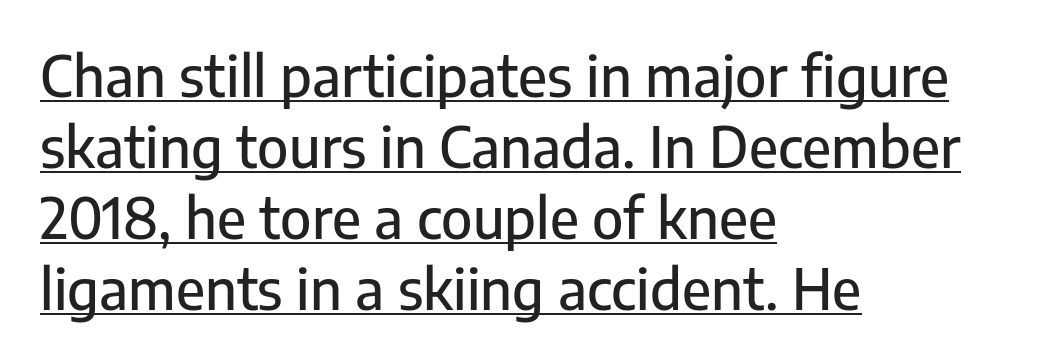
Q: Is the text italic (slanted)? A: No, it is upright.
Q: Is the typeface a serif or a sans-serif typeface? A: Sans-serif.
Q: Is the text underlined? A: Yes.
Q: How is the paragraph aligned? A: Left-aligned.
Q: Is the spacing between letters normal or unusually wide? A: Normal.
Q: Is the spacing between lines tight, normal or loose? A: Normal.
Q: Width (condensed, normal, or wide)? A: Normal.
Q: Stroke contrast? A: Low.
Q: x-height? A: Medium.
Q: Monospaced? A: No.
